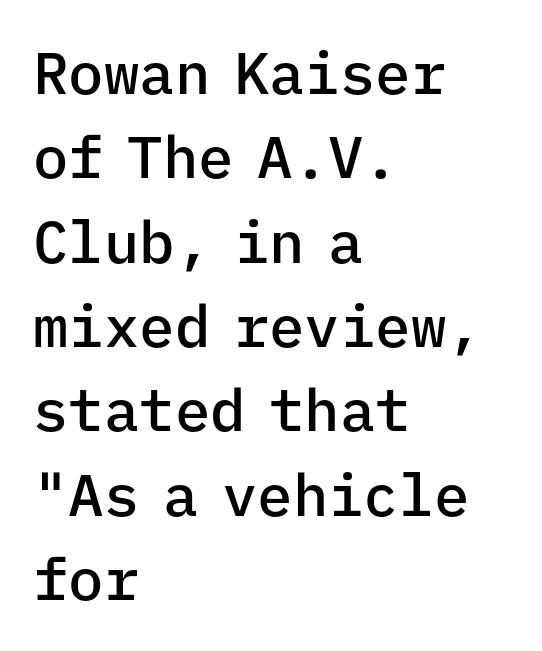
The ragged edge is on the right, which tells us the setting is flush left. Caption: standard tracking, unaltered. Every character here occupies the same horizontal width, giving the sample a typewriter-like rhythm. Quick note: underline off. No italicization has been applied; the sample stays upright.
